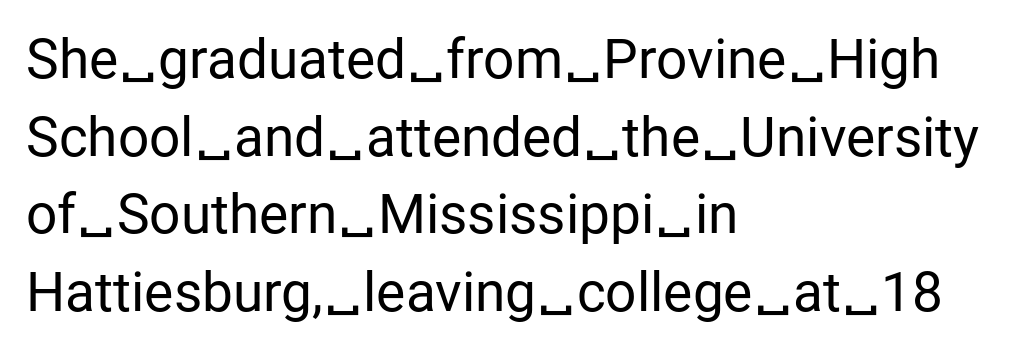
The image shows 55 px regular-weight sans-serif type, upright; set left-aligned, normal line spacing (1.41x), normal letter spacing, not underlined; low stroke contrast and a medium x-height.
